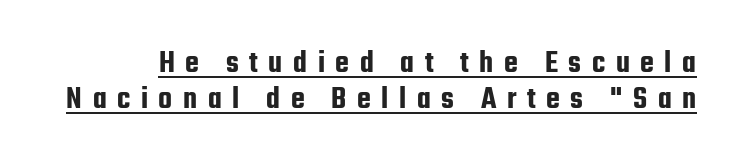
Is this a fixed-width face? No — the glyphs have proportional, varying widths. In terms of leading, this rendering errs on the cramped side. Caption: lettering with a line underneath. Every stem runs plumb, perpendicular to the baseline. The gaps between neighbouring characters are conspicuously large. A sans-serif font was chosen for this passage.
